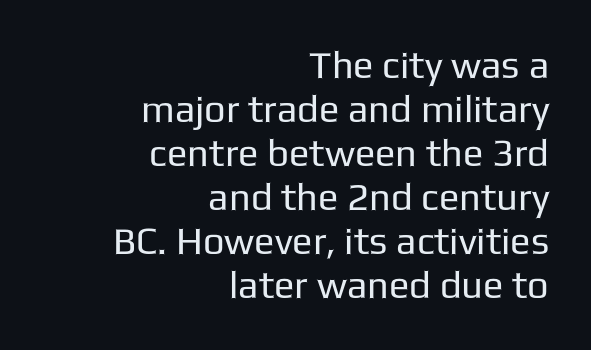
{"serif": "no", "italic": "no", "bold": "no", "weight": "regular", "width": "normal", "stroke_contrast": "low", "x_height": "medium", "monospaced": "no", "underline": "no", "align": "right", "line_spacing_ratio": 1.16, "letter_spacing": "normal", "letter_spacing_em": 0.0, "glyph_px": 38}
